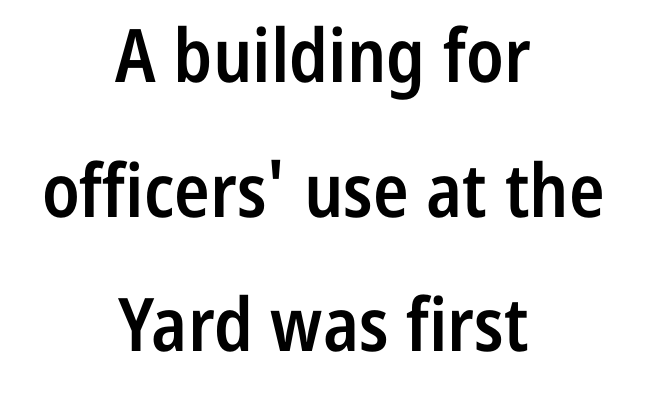
Q: Is the text bold? A: Semi-bold.
Q: Is the text italic (slanted)? A: No, it is upright.
Q: Is the typeface a serif or a sans-serif typeface? A: Sans-serif.
Q: Is the text underlined? A: No.
Q: How is the paragraph aligned? A: Centered.
Q: Is the spacing between letters normal or unusually wide? A: Normal.
Q: Width (condensed, normal, or wide)? A: Condensed.
Q: Stroke contrast? A: Low.
Q: x-height? A: Medium.
Q: Monospaced? A: No.
